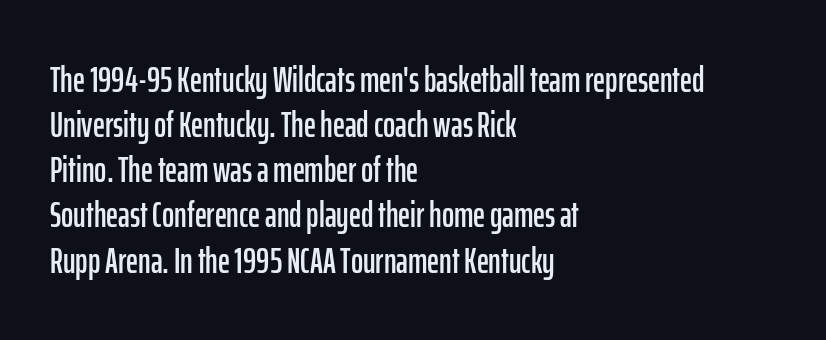
{"serif": "no", "italic": "no", "width": "condensed", "stroke_contrast": "low", "x_height": "medium", "monospaced": "no", "underline": "no", "align": "left", "line_spacing_ratio": 1.22, "letter_spacing": "normal", "letter_spacing_em": 0.0, "glyph_px": 37}
